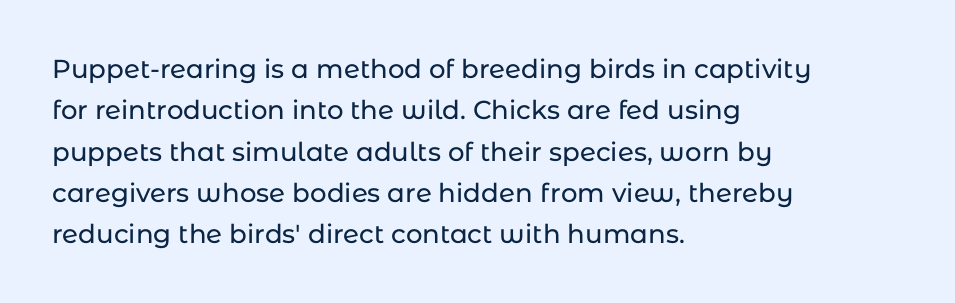
Honestly, there is no underline to notice here at all. Nothing unusual about the tracking: characters are spaced as the font intends. These lines stack with their left ends in a neat column. Posture: vertical. Normally led — the rows are evenly, conventionally spaced.
